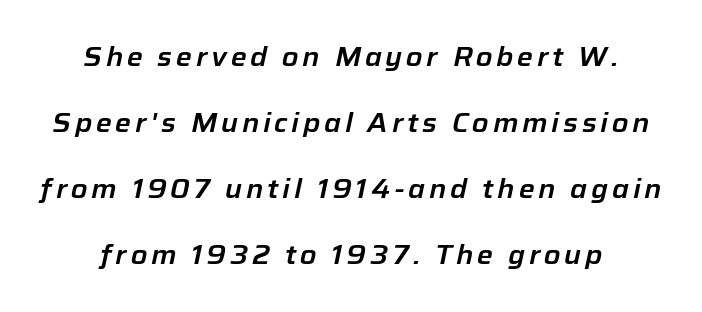
Q: Is the text italic (slanted)? A: Yes, it leans right by about 12 degrees.
Q: Is the text underlined? A: No.
Q: How is the paragraph aligned? A: Centered.
Q: Is the spacing between lines tight, normal or loose? A: Loose.
